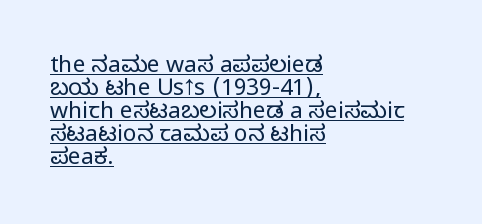
What stands out about the letter spacing? Nothing — it is the standard amount. Successive baselines arrive quickly, one right under another. Posture: vertical. This rendering features underlined lettering.
